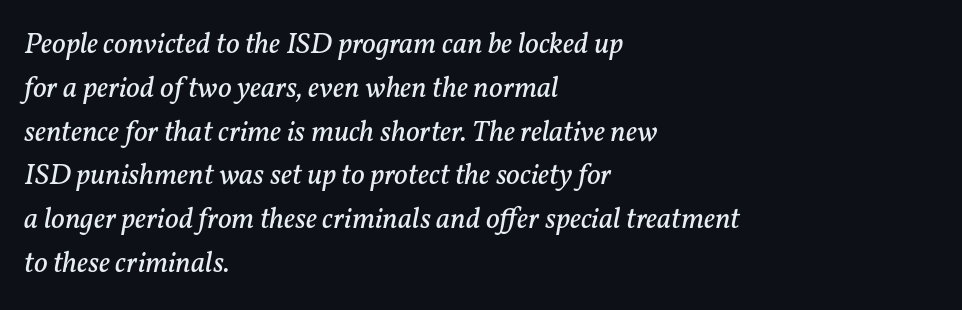
Q: Is the text bold? A: No.
Q: Is the text italic (slanted)? A: Yes, it leans right by about 11 degrees.
Q: Is the typeface a serif or a sans-serif typeface? A: Serif.
Q: Is the text underlined? A: No.
Q: How is the paragraph aligned? A: Left-aligned.
Q: Is the spacing between letters normal or unusually wide? A: Normal.
Q: Is the spacing between lines tight, normal or loose? A: Normal.
Q: Width (condensed, normal, or wide)? A: Normal.
Q: Stroke contrast? A: Low.
Q: x-height? A: Medium.
Q: Monospaced? A: No.
